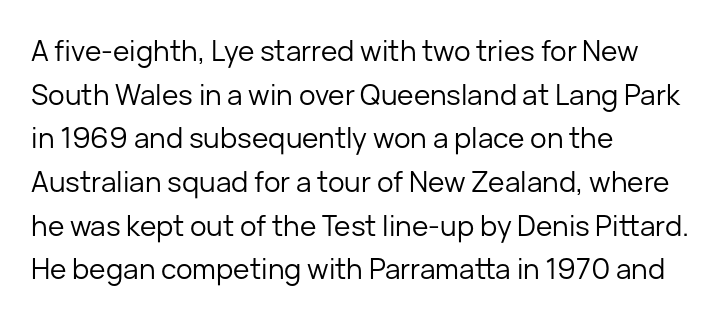
The image shows 28 px regular-weight sans-serif type, upright; set left-aligned, normal line spacing (1.56x), normal letter spacing, not underlined; low stroke contrast and a medium x-height.
